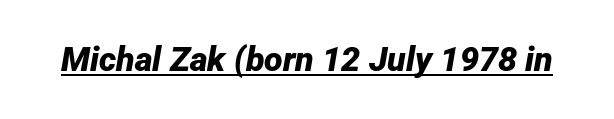
You could not count columns in this text — the font is proportionally spaced. A typesetter would call this zero additional tracking. The sample's only ornament is a line tracing under the words. The rendering uses a bold face; every stroke is thick and dark.
